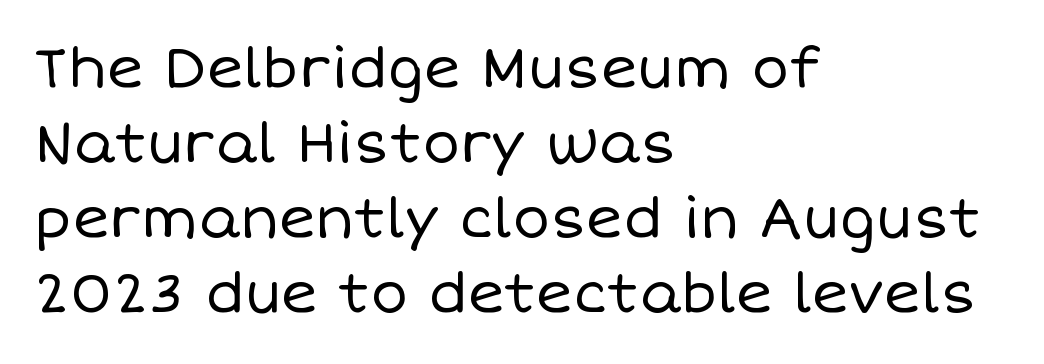
Honestly, the letter spacing is just normal — you wouldn't notice it. Left-aligned paragraph, ragged on the right. Decoration check: the copy has no underline. These lines were composed using upright roman letters. Evenly set lines give the paragraph a standard silhouette.
